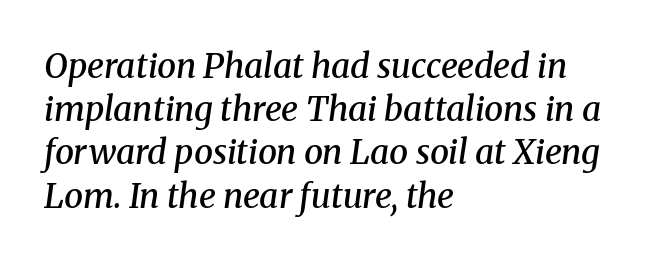
Q: Is the text bold? A: Semi-bold.
Q: Is the text italic (slanted)? A: Yes, it leans right by about 8 degrees.
Q: Is the typeface a serif or a sans-serif typeface? A: Serif.
Q: Is the text underlined? A: No.
Q: How is the paragraph aligned? A: Left-aligned.
Q: Is the spacing between letters normal or unusually wide? A: Normal.
Q: Is the spacing between lines tight, normal or loose? A: Normal.
Q: Width (condensed, normal, or wide)? A: Normal.
Q: Stroke contrast? A: Medium.
Q: x-height? A: Medium.
Q: Monospaced? A: No.
